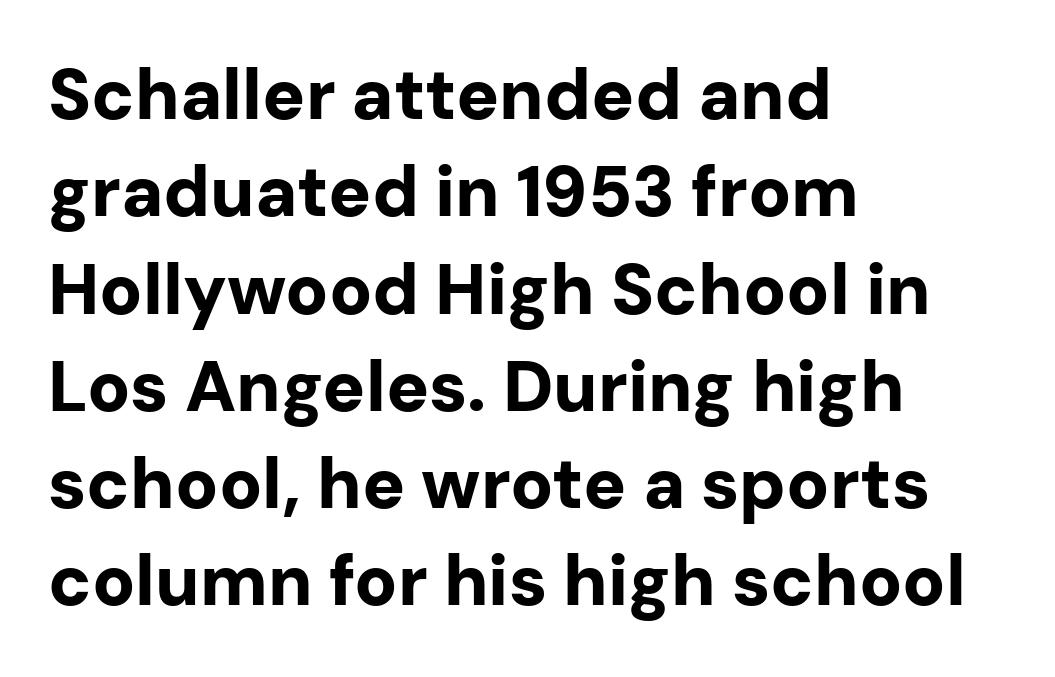
The rag falls on the right side of this text block. Serif or sans? Sans — the stroke terminals are bare. Heft: maximum for text — a bold. Is there any slant? The stems are plumb. The gap between lines stays unmarked. A typesetter would call this proportional, since set widths differ per character.
